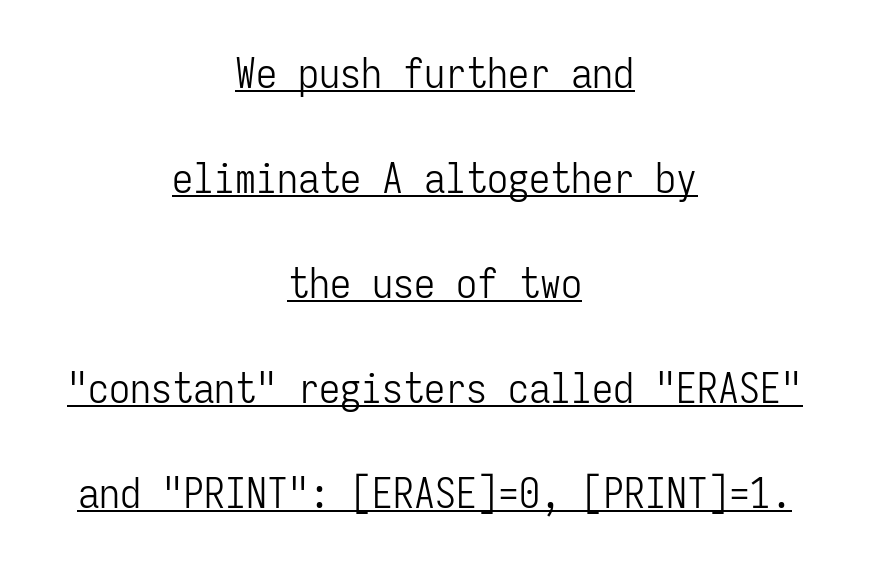
Q: Is the text bold? A: No.
Q: Is the text italic (slanted)? A: No, it is upright.
Q: Is the typeface a serif or a sans-serif typeface? A: Sans-serif.
Q: Is the text underlined? A: Yes.
Q: How is the paragraph aligned? A: Centered.
Q: Is the spacing between letters normal or unusually wide? A: Normal.
Q: Is the spacing between lines tight, normal or loose? A: Loose.
Q: Width (condensed, normal, or wide)? A: Condensed.
Q: Stroke contrast? A: Low.
Q: x-height? A: Medium.
Q: Monospaced? A: Yes.
